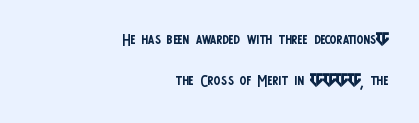
Q: Is the text bold? A: No.
Q: Is the text italic (slanted)? A: No, it is upright.
Q: Is the text underlined? A: No.
Q: How is the paragraph aligned? A: Right-aligned.
Q: Is the spacing between letters normal or unusually wide? A: Normal.
Q: Is the spacing between lines tight, normal or loose? A: Loose.
